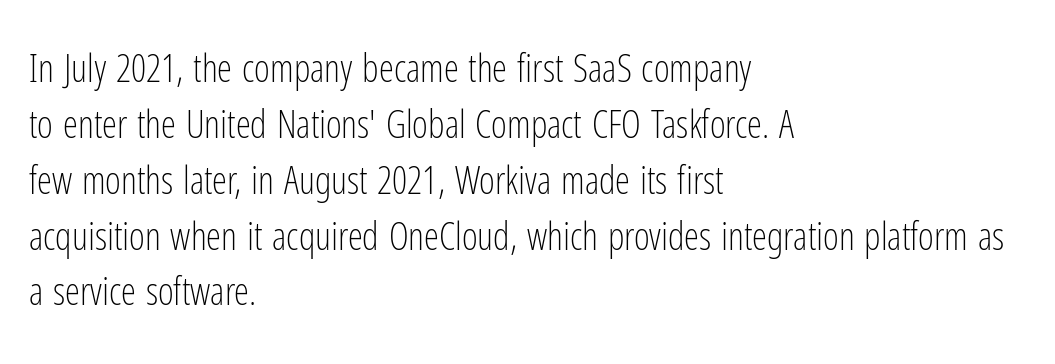
The image shows 38 px light, condensed sans-serif type, upright; set left-aligned, normal line spacing (1.47x), normal letter spacing, not underlined; low stroke contrast and a medium x-height.
